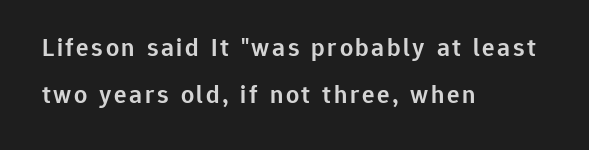
Q: Is the text bold? A: Semi-bold.
Q: Is the text italic (slanted)? A: No, it is upright.
Q: Is the text underlined? A: No.
Q: How is the paragraph aligned? A: Left-aligned.
